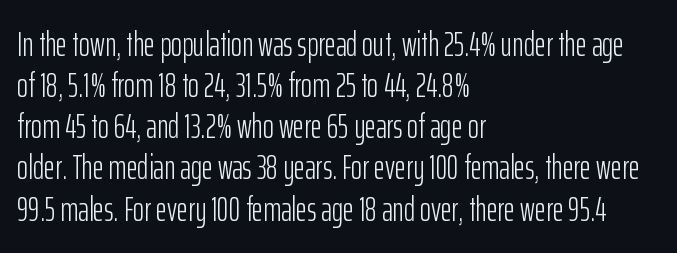
The image shows 34 px light, condensed sans-serif type, upright; set left-aligned, line spacing 1.21x, normal letter spacing, not underlined; low stroke contrast and a medium x-height.
